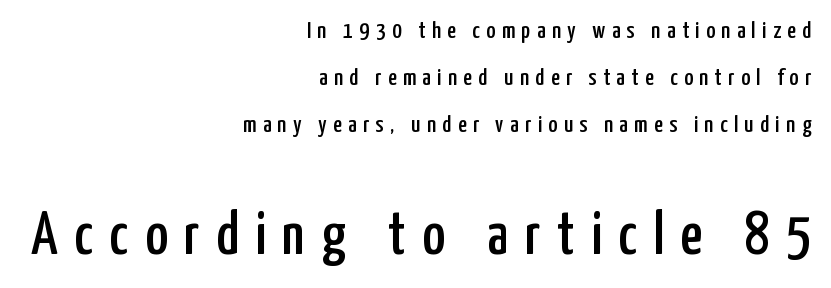
The image shows 61 px condensed sans-serif type, upright; set right-aligned, loose line spacing (1.95x), unusually wide letter spacing (+0.27 em), not underlined; the second (bottom) block is 2.54x larger; low stroke contrast and a medium x-height.
